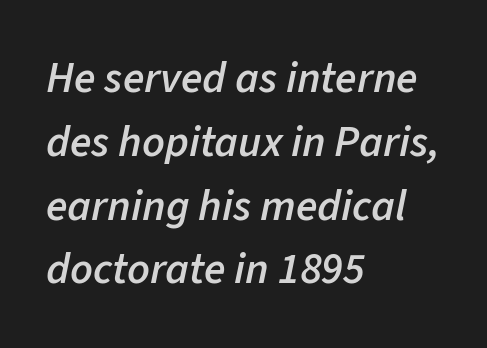
Line starts are locked; line ends wander. The passage shown stacks its lines at a standard gap. The rendering uses natural spacing where letterforms have individual widths. Anything drawn beneath the words? Only blank space. Typesetter's note: demi weight, one step under bold.
